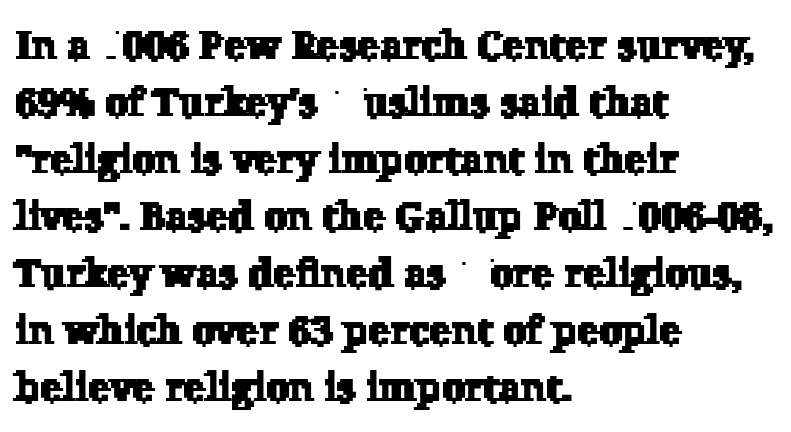
{"serif": "yes", "width": "normal", "stroke_contrast": "low", "x_height": "medium", "monospaced": "no", "underline": "no", "align": "left", "line_spacing": "normal", "line_spacing_ratio": 1.39, "letter_spacing": "normal", "letter_spacing_em": 0.0, "glyph_px": 41}
